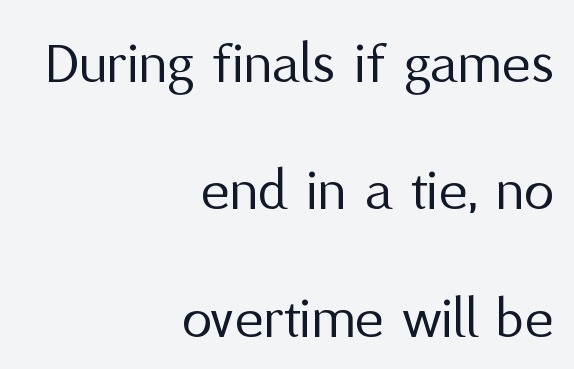
Q: Is the text bold? A: No.
Q: Is the text italic (slanted)? A: No, it is upright.
Q: Is the typeface a serif or a sans-serif typeface? A: Sans-serif.
Q: Is the text underlined? A: No.
Q: How is the paragraph aligned? A: Right-aligned.
Q: Is the spacing between letters normal or unusually wide? A: Normal.
Q: Is the spacing between lines tight, normal or loose? A: Loose.
Q: Width (condensed, normal, or wide)? A: Normal.
Q: Stroke contrast? A: Medium.
Q: x-height? A: Medium.
Q: Monospaced? A: No.
